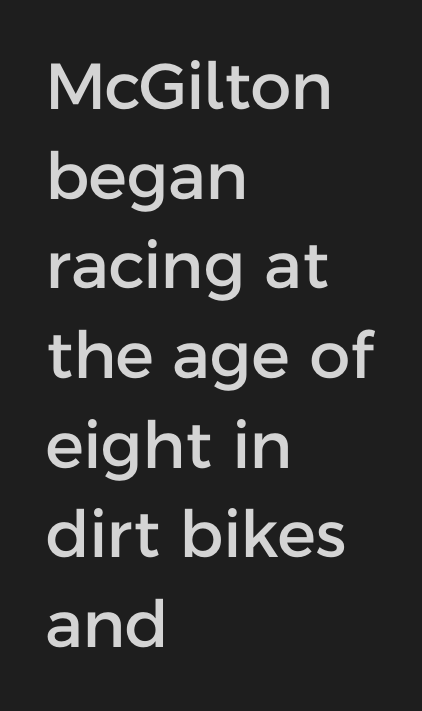
Q: Is the text italic (slanted)? A: No, it is upright.
Q: Is the typeface a serif or a sans-serif typeface? A: Sans-serif.
Q: Is the text underlined? A: No.
Q: How is the paragraph aligned? A: Left-aligned.
Q: Is the spacing between letters normal or unusually wide? A: Normal.
Q: Is the spacing between lines tight, normal or loose? A: Normal.
Q: Width (condensed, normal, or wide)? A: Normal.
Q: Stroke contrast? A: Low.
Q: x-height? A: Medium.
Q: Monospaced? A: No.
